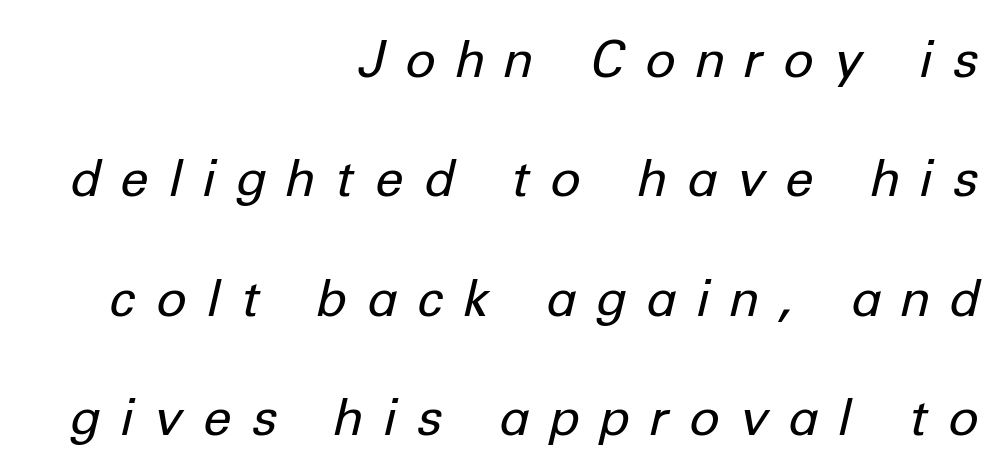
{"italic": "yes", "lean": "right", "slant_degrees": 12, "bold": "no", "weight": "regular", "width": "normal", "stroke_contrast": "low", "x_height": "medium", "monospaced": "no", "underline": "no", "align": "right", "line_spacing": "loose", "line_spacing_ratio": 2.34, "letter_spacing": "wide", "letter_spacing_em": 0.42, "glyph_px": 51}
